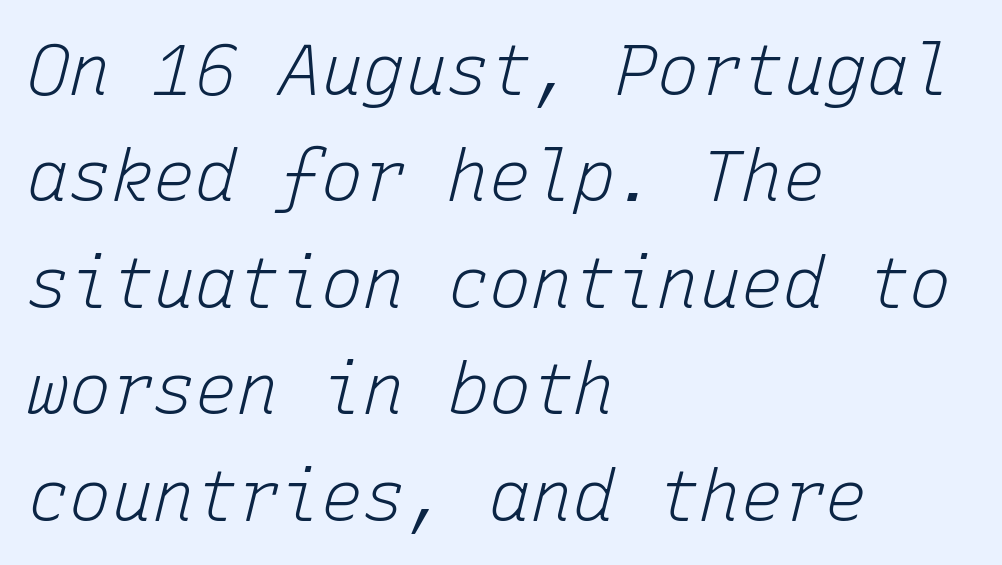
The image shows 70 px light type, italic (leaning right), monospaced; set left-aligned, normal line spacing (1.52x), normal letter spacing, not underlined; low stroke contrast and a medium x-height.
